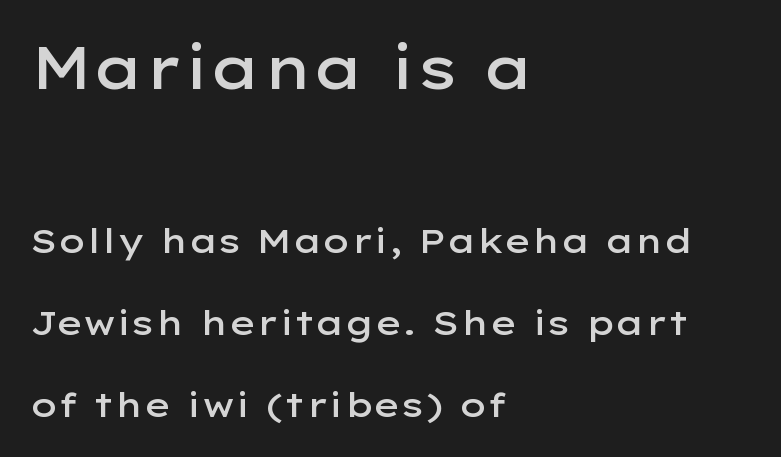
Stems and bowls a touch heavier than normal — semibold. Clear beneath every line of the passage. Leading: increased. Think of a printed novel: that variable character pitch is what you see here. Style check: upright.
